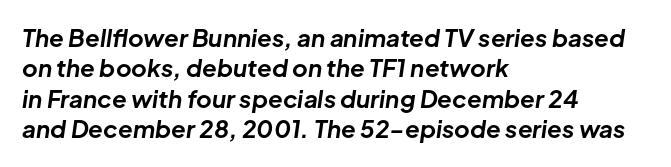
Horizontally, the lines are justified to the leading edge only. In terms of weight, the rendering is a true, heavy bold. These lines keep a tight, regular rhythm from letter to letter. Nobody drew a line under any word here.
